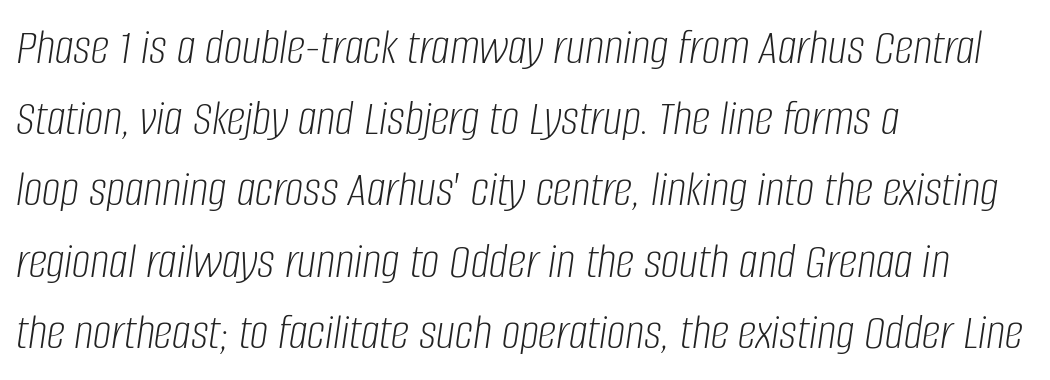
{"italic": "yes", "lean": "right", "slant_degrees": 8, "bold": "no", "weight": "light", "width": "condensed", "stroke_contrast": "low", "x_height": "large", "monospaced": "no", "underline": "no", "align": "left", "line_spacing": "normal", "line_spacing_ratio": 1.37, "letter_spacing": "normal", "letter_spacing_em": 0.0, "glyph_px": 52}
